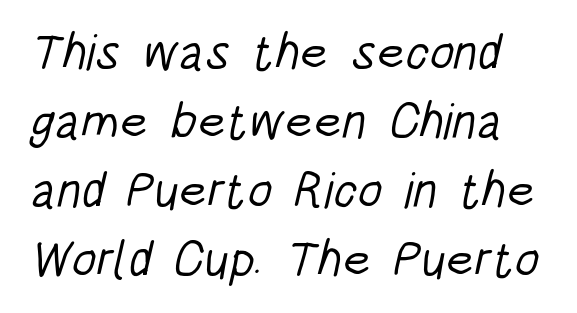
Q: Is the text bold? A: No.
Q: Is the typeface a serif or a sans-serif typeface? A: Sans-serif.
Q: Is the text underlined? A: No.
Q: Is the spacing between letters normal or unusually wide? A: Normal.
Q: Is the spacing between lines tight, normal or loose? A: Normal.
Q: Width (condensed, normal, or wide)? A: Condensed.
Q: Stroke contrast? A: Low.
Q: x-height? A: Large.
Q: Monospaced? A: No.
